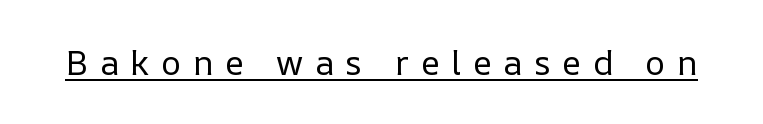
The passage shown is not bold in any degree. Notice how the stems are strictly vertical — no italics here. Caption: expanded tracking, letters set apart. Compared with undecorated copy, this sample adds a rule below the words. A typesetter would call this proportional, since set widths differ per character.
